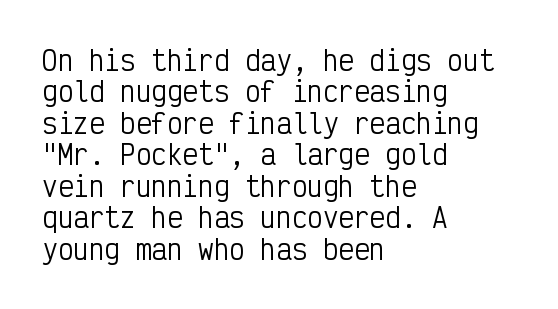
Q: Is the text bold? A: No.
Q: Is the text italic (slanted)? A: No, it is upright.
Q: Is the text underlined? A: No.
Q: How is the paragraph aligned? A: Left-aligned.
Q: Is the spacing between letters normal or unusually wide? A: Normal.
